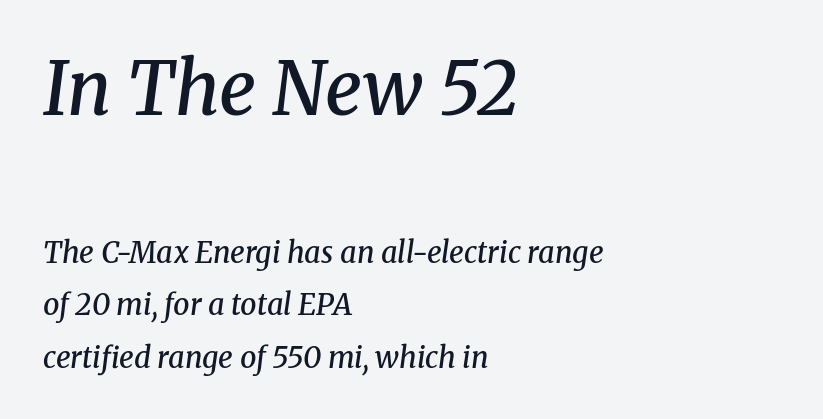
If you drew a ruler down the left edge, every line would touch it. Top chunk: large. Bottom chunk: small. Little horizontal feet cap the strokes, marking this as serif type. The letterforms sit shoulder to shoulder at normal distance. Is this a fixed-width face? No — the glyphs have proportional, varying widths.
